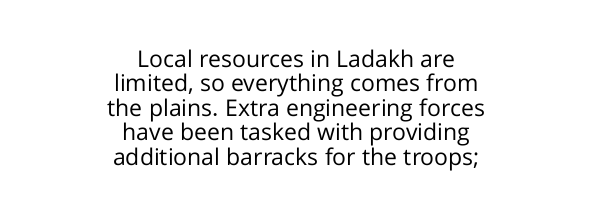
Just letters on the line, the space beneath them empty. A centered setting, common on invitations and titles, is used for this passage. The passage shown has conventional tracking throughout. In terms of posture, this sample is upright.
